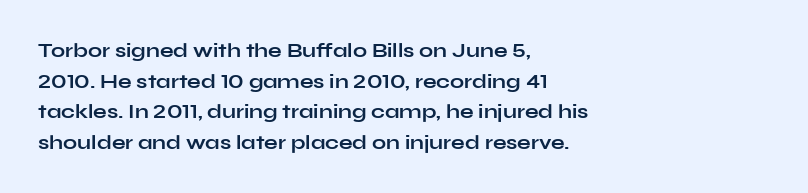
Underlining? Definitely not there. The paragraph has a hard left edge and a soft right edge. A typesetter would mark this as roman, not italic. What weight is shown? A full bold with thick strokes.
